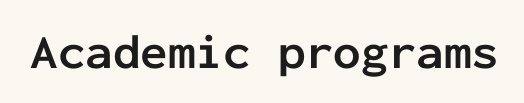
Q: Is the text bold? A: Yes.
Q: Is the text italic (slanted)? A: No, it is upright.
Q: Is the typeface a serif or a sans-serif typeface? A: Sans-serif.
Q: Is the text underlined? A: No.
Q: Is the spacing between letters normal or unusually wide? A: Normal.
Q: Width (condensed, normal, or wide)? A: Normal.
Q: Stroke contrast? A: Low.
Q: x-height? A: Medium.
Q: Monospaced? A: Yes.
